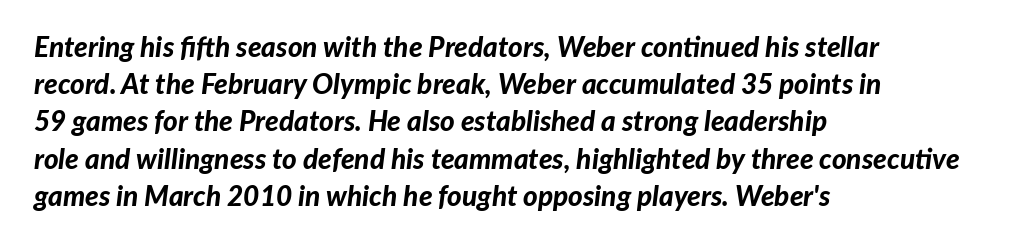
The image shows 28 px bold type, italic (leaning right); set left-aligned, normal line spacing (1.33x), normal letter spacing, not underlined; low stroke contrast and a medium x-height.
